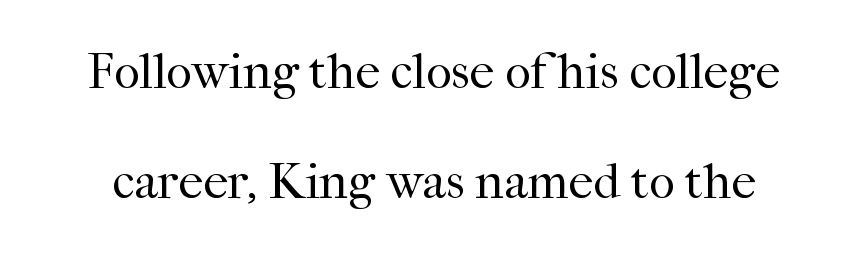
The image shows 50 px regular-weight serif type, upright; set loose line spacing (2.2x), normal letter spacing, not underlined; high stroke contrast and a medium x-height.
